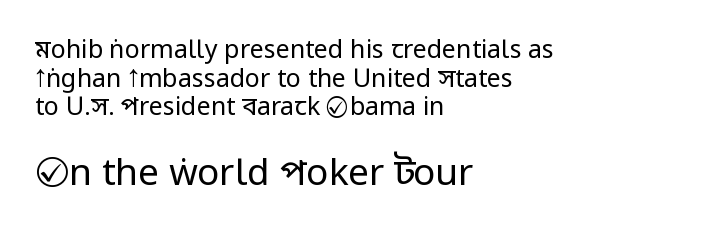
{"serif": "no", "italic": "no", "bold": "no", "weight": "regular", "width": "condensed", "stroke_contrast": "low", "underline": "no", "align": "left", "line_spacing": "tight", "line_spacing_ratio": 1.15, "letter_spacing": "normal", "letter_spacing_em": 0.0, "larger_block": "second", "size_ratio": 1.48, "glyph_px": 37}
